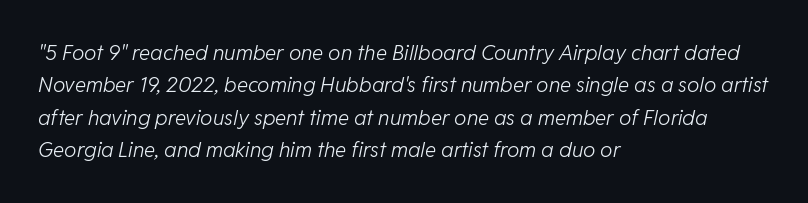
Between one letter and the next there's only the usual sliver of space. The letters are slanted; this is an italic face. Vertically, the passage feels balanced, rows spaced as you'd expect. The passage is arranged the way most books set body copy — flush left. Vertical stems look standard width or narrower in stroke.
